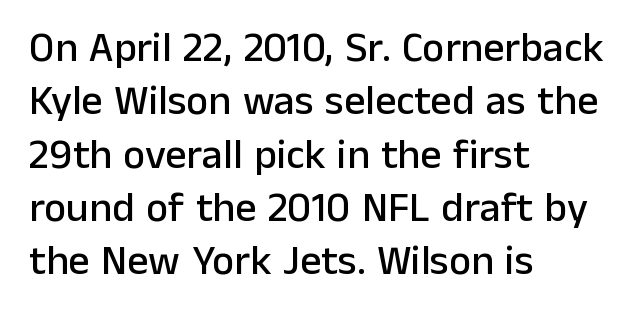
The image shows 42 px sans-serif type, upright; set left-aligned, normal line spacing (1.27x), normal letter spacing, not underlined; low stroke contrast and a medium x-height.
